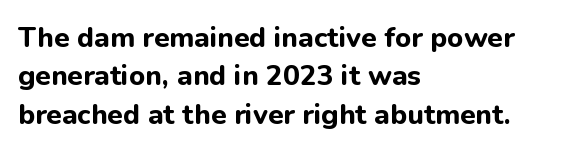
{"serif": "no", "italic": "no", "bold": "yes", "weight": "bold", "width": "normal", "stroke_contrast": "low", "x_height": "medium", "monospaced": "no", "underline": "no", "align": "left", "line_spacing": "normal", "line_spacing_ratio": 1.37, "letter_spacing": "normal", "letter_spacing_em": 0.0, "glyph_px": 28}
